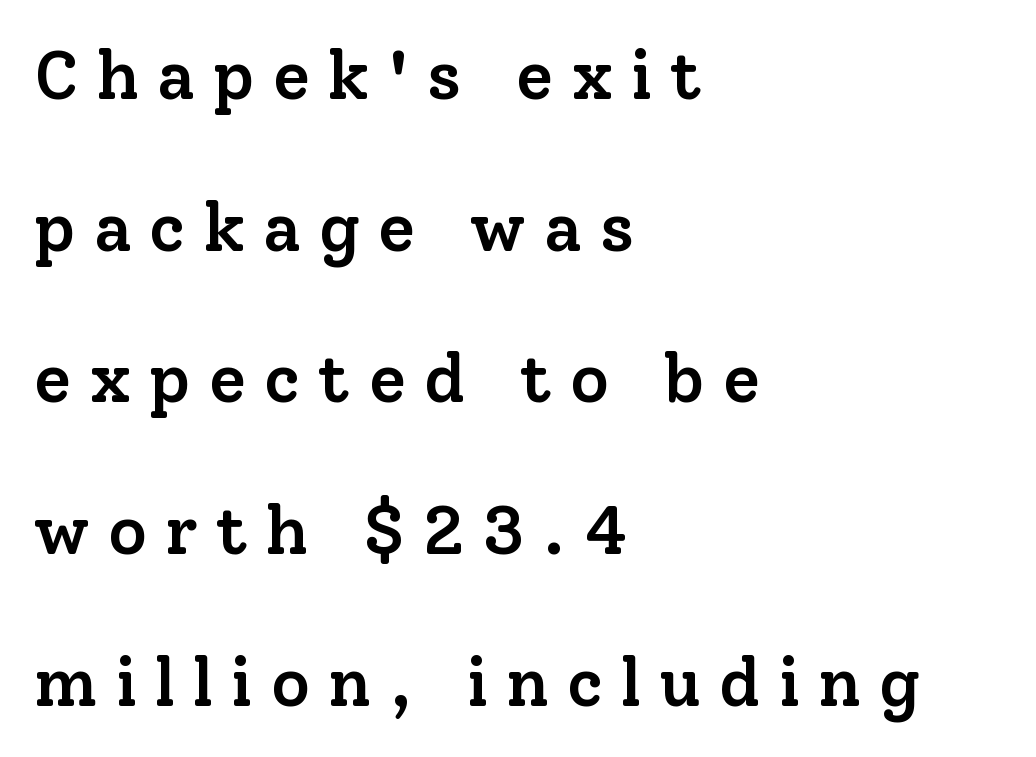
In terms of posture, this sample is upright. The type is letterspaced generously, with wide tracking. The foot of each line stays bare and open. The text was rendered using a seriffed face with decorative stroke endings.
